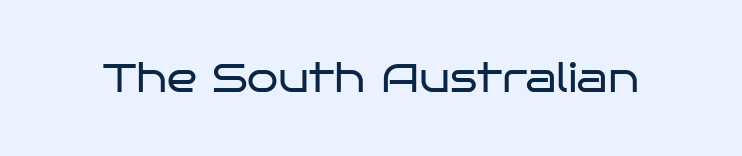
Q: Is the text bold? A: No.
Q: Is the text italic (slanted)? A: No, it is upright.
Q: Is the typeface a serif or a sans-serif typeface? A: Sans-serif.
Q: Is the text underlined? A: No.
Q: Is the spacing between letters normal or unusually wide? A: Normal.
Q: Width (condensed, normal, or wide)? A: Wide.
Q: Stroke contrast? A: Low.
Q: x-height? A: Large.
Q: Monospaced? A: No.
